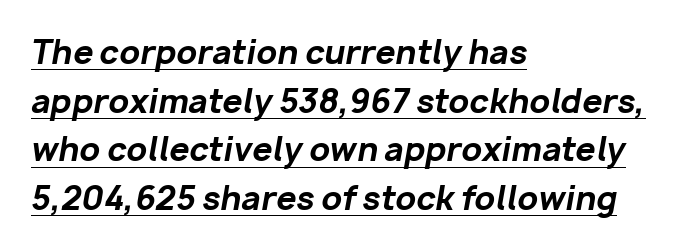
{"italic": "yes", "lean": "right", "slant_degrees": 10, "bold": "yes", "weight": "bold", "width": "normal", "stroke_contrast": "low", "x_height": "medium", "monospaced": "no", "underline": "yes", "align": "left", "line_spacing": "normal", "line_spacing_ratio": 1.52, "letter_spacing": "normal", "letter_spacing_em": 0.0, "glyph_px": 32}
